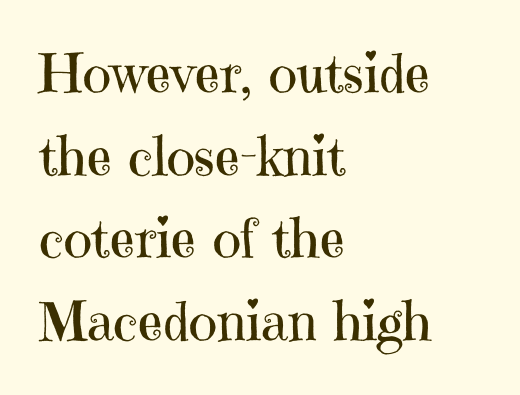
The image shows 54 px regular-weight serif type, upright; set left-aligned, normal line spacing (1.53x), normal letter spacing, not underlined; high stroke contrast and a medium x-height.
